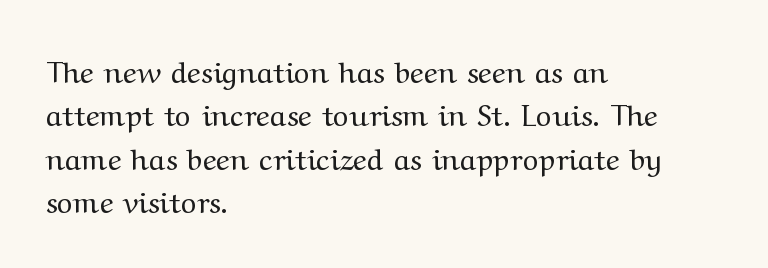
The image shows 30 px regular-weight, wide serif type, upright; set left-aligned, normal line spacing (1.45x), normal letter spacing, not underlined; medium stroke contrast and a medium x-height.
